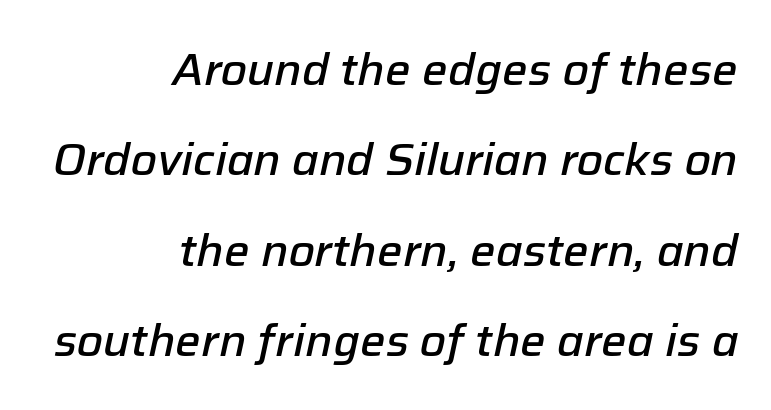
The image shows 45 px semibold type, italic (leaning right); set right-aligned, loose line spacing (2.01x), normal letter spacing, not underlined; low stroke contrast and a medium x-height.
